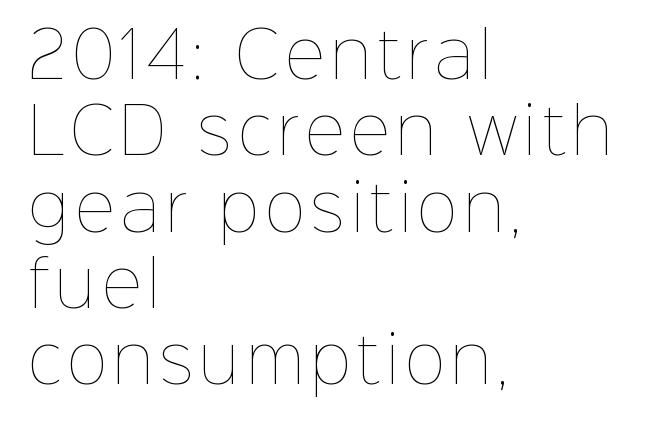
The baseline area is clear. Proportional: the letters do not fall into vertical columns. The ragged edge is on the right, which tells us the setting is flush left. A typesetter would mark this as roman, not italic. Unbolded letterforms with no extra heft.
